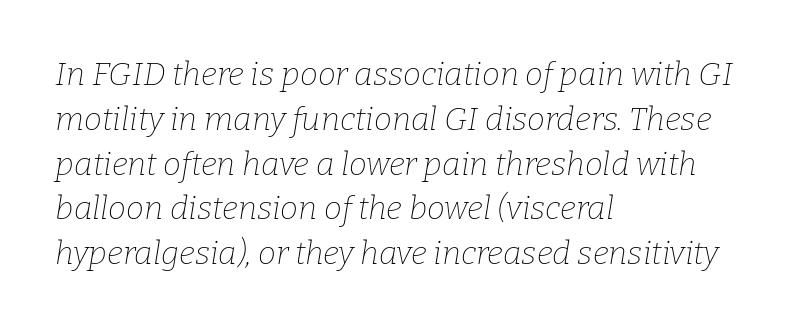
This rendering employs a face with finishing strokes, i.e., a serif. The rendering applies a slant to the glyphs. Looks like regular typesetting: each glyph gets only the width it needs. Look at the tracking — it's just the regular setting, nothing added.
